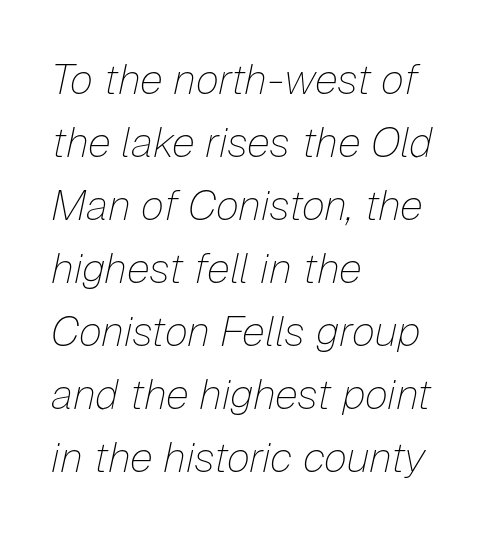
{"italic": "yes", "lean": "right", "slant_degrees": 12, "bold": "no", "weight": "thin", "width": "normal", "stroke_contrast": "low", "x_height": "medium", "monospaced": "no", "underline": "no", "align": "left", "line_spacing": "normal", "line_spacing_ratio": 1.5, "letter_spacing": "normal", "letter_spacing_em": 0.0, "glyph_px": 42}
